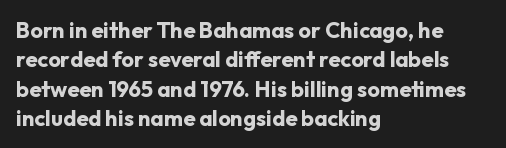
The image shows 22 px bold type, upright; set left-aligned, normal line spacing (1.33x), normal letter spacing, not underlined.
